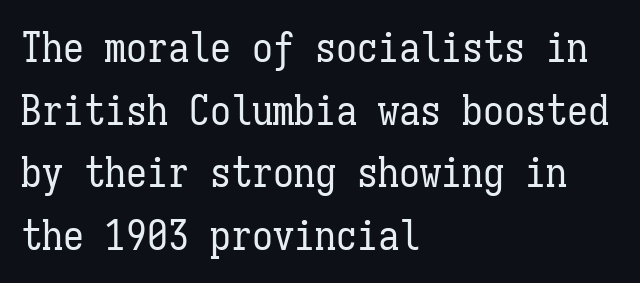
Designer's note — italics off, roman on. The passage shown stacks its lines at a standard gap. Default kerning and tracking; the words read as compact shapes. Has an underline been added? It has not. The letters march in equal steps, a hallmark of fixed-pitch type. Think standard paragraph weight, or any step lighter than that.
